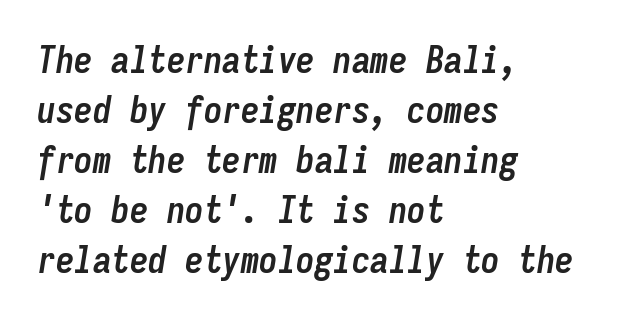
{"italic": "yes", "lean": "right", "slant_degrees": 9, "bold": "yes", "weight": "semibold", "width": "condensed", "stroke_contrast": "low", "x_height": "medium", "monospaced": "yes", "underline": "no", "align": "left", "line_spacing": "normal", "line_spacing_ratio": 1.35, "letter_spacing": "normal", "letter_spacing_em": 0.0, "glyph_px": 37}
